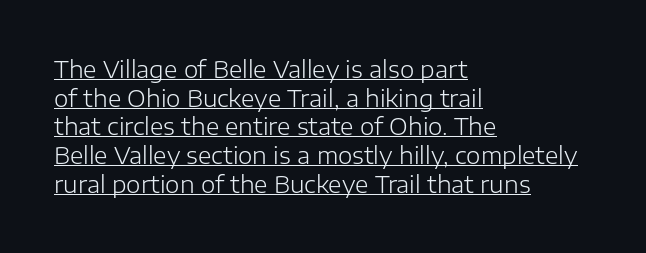
{"italic": "no", "bold": "no", "underline": "yes", "align": "left", "line_spacing": "normal", "line_spacing_ratio": 1.25, "letter_spacing": "normal", "letter_spacing_em": 0.0, "glyph_px": 23}
